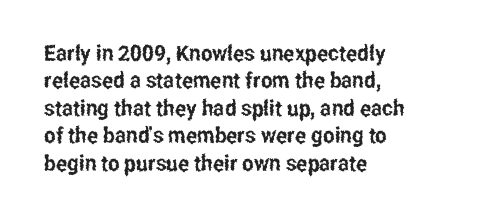
The image shows 22 px text type, upright; set left-aligned, normal line spacing (1.25x), normal letter spacing, not underlined.
